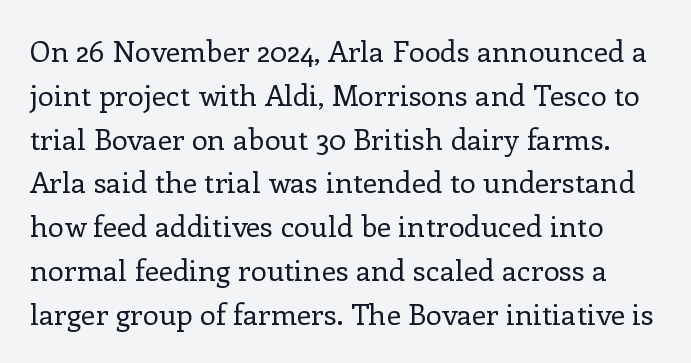
Small tapered or slab feet sit at the stroke ends, so this counts as serif. Short note: letters normally spaced. Stems and bowls with no extra thickness — not bold. One glance says typical: line gaps are just what's usual. Underline: absent. The face used here is proportionally spaced, like ordinary book or web type.
